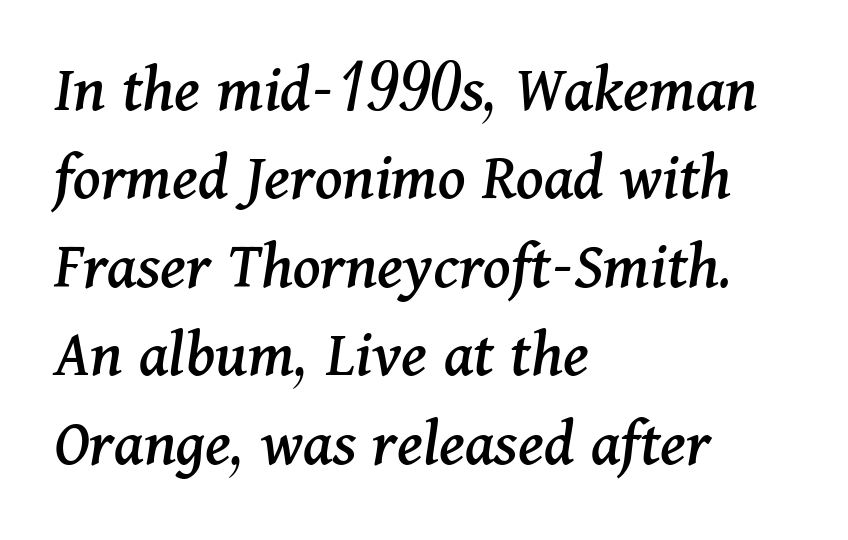
{"serif": "yes", "italic": "yes", "lean": "right", "slant_degrees": 11, "width": "normal", "stroke_contrast": "medium", "x_height": "medium", "monospaced": "no", "underline": "no", "align": "left", "line_spacing": "normal", "line_spacing_ratio": 1.3, "letter_spacing": "normal", "letter_spacing_em": 0.0, "glyph_px": 68}
